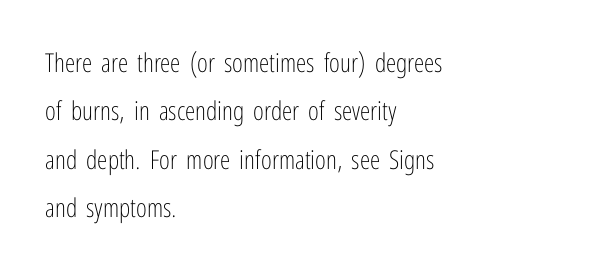
Q: Is the text bold? A: No.
Q: Is the text italic (slanted)? A: No, it is upright.
Q: Is the text underlined? A: No.
Q: How is the paragraph aligned? A: Left-aligned.
Q: Is the spacing between letters normal or unusually wide? A: Normal.
